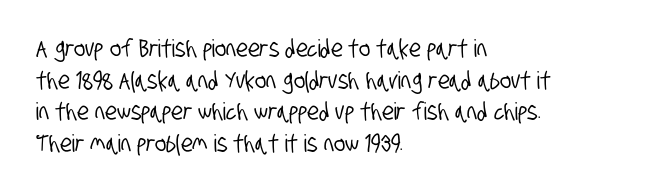
The image shows 24 px text type; set left-aligned, normal line spacing (1.32x), normal letter spacing, not underlined.
